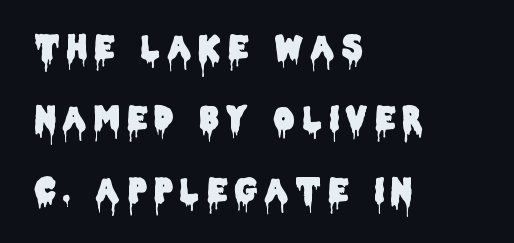
Q: Is the text italic (slanted)? A: No, it is upright.
Q: Is the typeface a serif or a sans-serif typeface? A: Sans-serif.
Q: Is the text underlined? A: No.
Q: How is the paragraph aligned? A: Left-aligned.
Q: Is the spacing between letters normal or unusually wide? A: Unusually wide.
Q: Is the spacing between lines tight, normal or loose? A: Loose.
Q: Width (condensed, normal, or wide)? A: Condensed.
Q: Stroke contrast? A: Low.
Q: x-height? A: Large.
Q: Monospaced? A: No.
